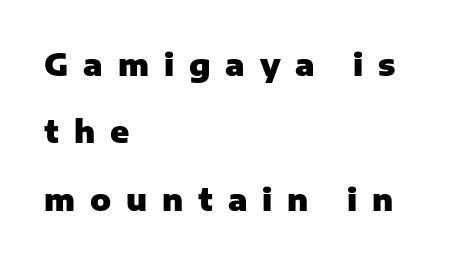
{"serif": "no", "italic": "no", "bold": "yes", "weight": "heavy", "width": "normal", "stroke_contrast": "low", "x_height": "medium", "monospaced": "no", "underline": "no", "align": "left", "line_spacing": "loose", "line_spacing_ratio": 2.17, "letter_spacing": "wide", "letter_spacing_em": 0.48, "glyph_px": 31}
